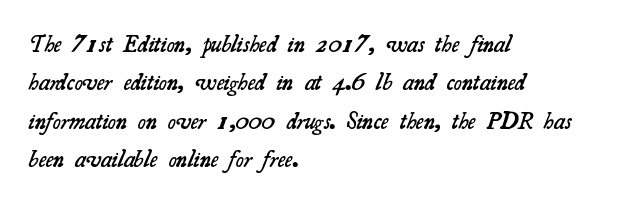
Q: Is the text bold? A: Semi-bold.
Q: Is the text underlined? A: No.
Q: How is the paragraph aligned? A: Left-aligned.
Q: Is the spacing between letters normal or unusually wide? A: Normal.
Q: Is the spacing between lines tight, normal or loose? A: Normal.
